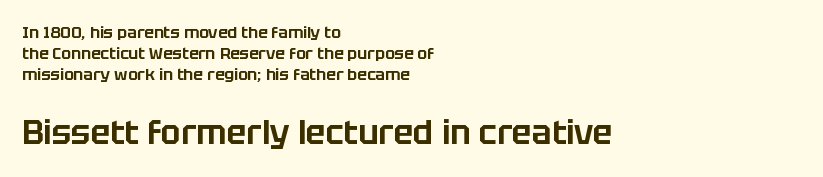
Horizontal alignment here is leftward, the default for most running prose. Does extra space separate the letters? No, they use regular spacing. Baseline-to-baseline distance is the conventional proportion of letter height. Two sizes are in play, and the larger belongs to the second block. This sample has the flowing, uneven cadence of proportional lettering.
